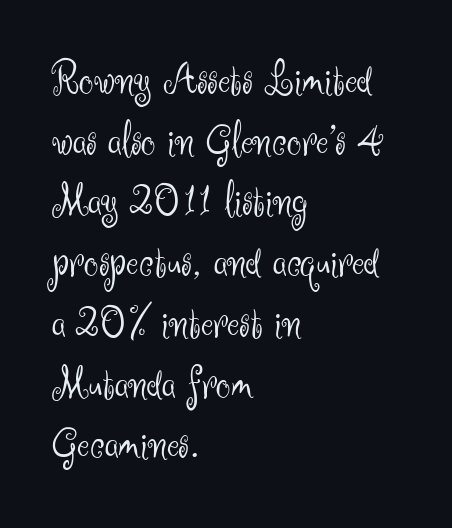
{"serif": "no", "italic": "no", "bold": "no", "weight": "light", "width": "normal", "stroke_contrast": "medium", "x_height": "small", "monospaced": "no", "underline": "no", "align": "left", "line_spacing": "normal", "line_spacing_ratio": 1.32, "letter_spacing": "normal", "letter_spacing_em": 0.0, "glyph_px": 46}
